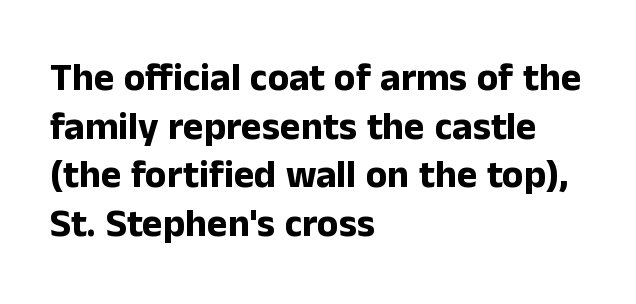
The image shows 39 px bold sans-serif type, upright; set left-aligned, normal line spacing (1.25x), normal letter spacing, not underlined; low stroke contrast and a medium x-height.
